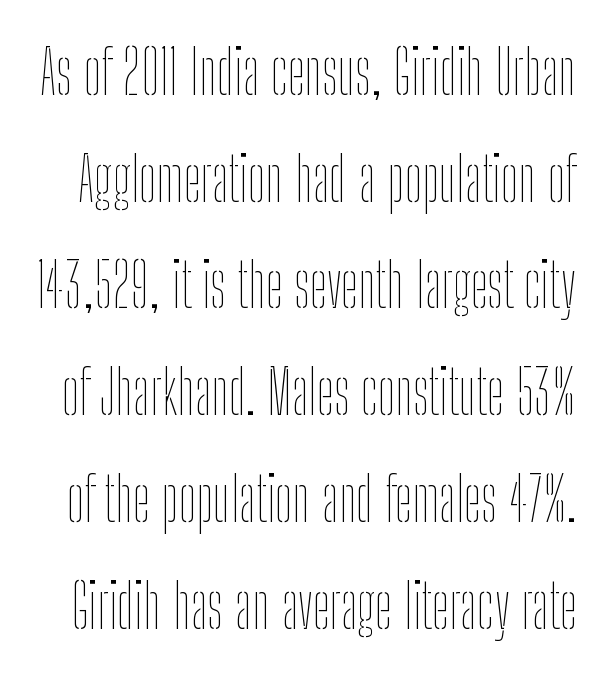
Q: Is the text bold? A: No.
Q: Is the text italic (slanted)? A: No, it is upright.
Q: Is the text underlined? A: No.
Q: Is the spacing between letters normal or unusually wide? A: Normal.
Q: Width (condensed, normal, or wide)? A: Condensed.
Q: Stroke contrast? A: Low.
Q: x-height? A: Medium.
Q: Monospaced? A: No.
